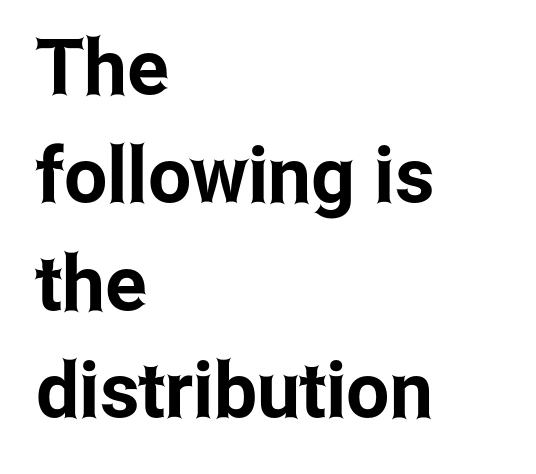
Q: Is the text italic (slanted)? A: No, it is upright.
Q: Is the typeface a serif or a sans-serif typeface? A: Sans-serif.
Q: Is the text underlined? A: No.
Q: How is the paragraph aligned? A: Left-aligned.
Q: Is the spacing between letters normal or unusually wide? A: Normal.
Q: Is the spacing between lines tight, normal or loose? A: Normal.
Q: Width (condensed, normal, or wide)? A: Condensed.
Q: Stroke contrast? A: Low.
Q: x-height? A: Medium.
Q: Monospaced? A: No.
